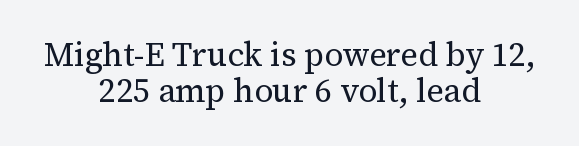
Q: Is the text bold? A: No.
Q: Is the text italic (slanted)? A: No, it is upright.
Q: Is the typeface a serif or a sans-serif typeface? A: Serif.
Q: Is the text underlined? A: No.
Q: How is the paragraph aligned? A: Centered.
Q: Is the spacing between letters normal or unusually wide? A: Normal.
Q: Is the spacing between lines tight, normal or loose? A: Tight.
Q: Width (condensed, normal, or wide)? A: Normal.
Q: Stroke contrast? A: Medium.
Q: x-height? A: Medium.
Q: Monospaced? A: No.
